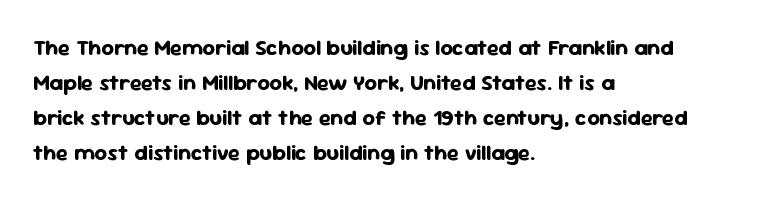
The image shows 22 px bold type, upright; set left-aligned, normal line spacing (1.59x), normal letter spacing, not underlined.
